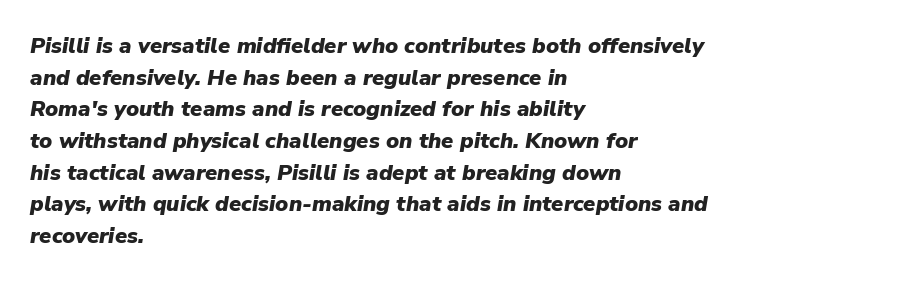
The lines sit at an ordinary, default distance from one another. Typographic density is high because the face is bold. The rendering anchors every line to the left-hand side. Lines of text with bare space underneath.
